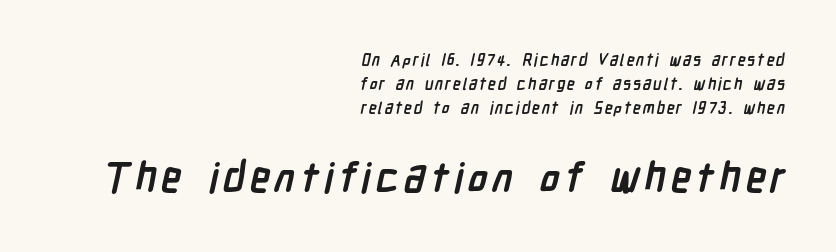
Q: Is the text bold? A: Yes.
Q: Is the typeface a serif or a sans-serif typeface? A: Sans-serif.
Q: Is the text underlined? A: No.
Q: How is the paragraph aligned? A: Right-aligned.
Q: Is the spacing between lines tight, normal or loose? A: Normal.
Q: Which block of text is set in a larger size, the first (top) or the second (bottom)? A: The second (bottom) one.
Q: Width (condensed, normal, or wide)? A: Condensed.
Q: Stroke contrast? A: Low.
Q: x-height? A: Medium.
Q: Monospaced? A: No.
